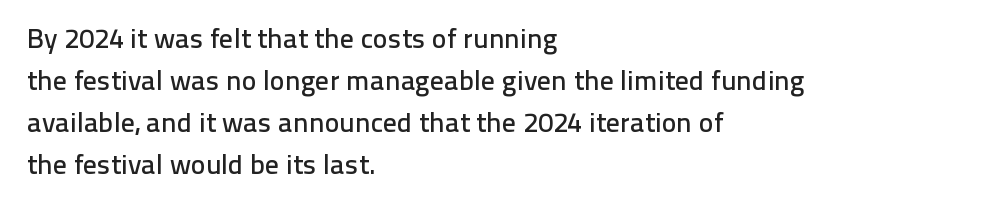
This is sans-serif lettering, the kind often seen on screens and signage. Summary of vertical rhythm: regular, with standard interline spacing. Note the varied advance widths — an 'i' is clearly narrower than an 'm'. Students, note that the glyphs here touch the page at normal intervals. No italicization has been applied; the sample stays upright.
